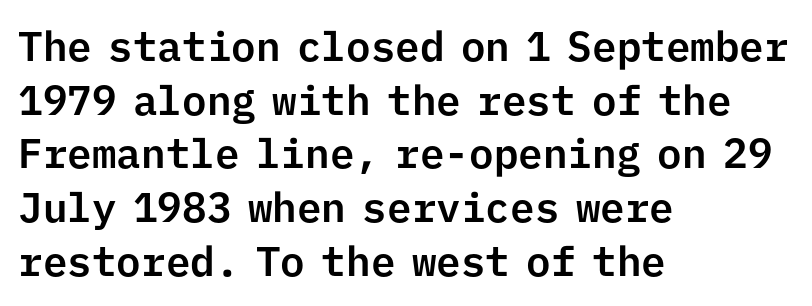
{"serif": "no", "italic": "no", "width": "normal", "stroke_contrast": "low", "x_height": "medium", "monospaced": "yes", "underline": "no", "align": "left", "line_spacing": "normal", "line_spacing_ratio": 1.31, "letter_spacing": "normal", "letter_spacing_em": 0.0, "glyph_px": 41}
